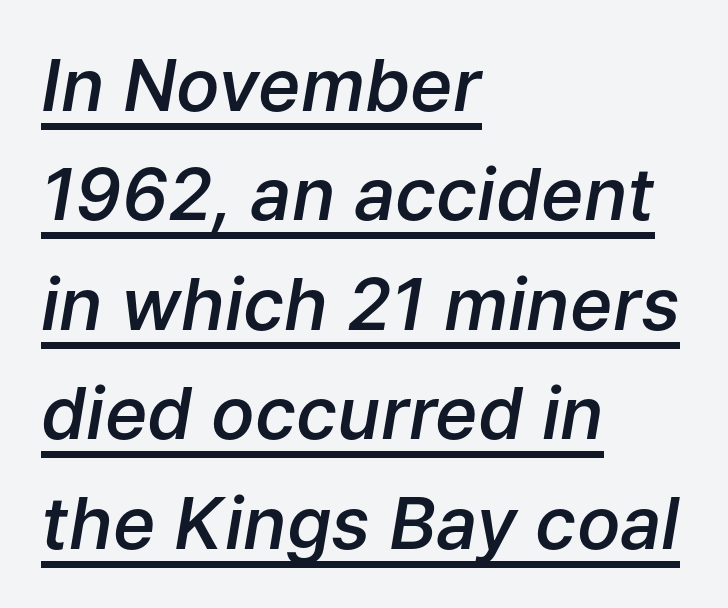
The image shows 72 px semibold type, italic (leaning right); set left-aligned, normal line spacing (1.52x), normal letter spacing, underlined; low stroke contrast and a medium x-height.
